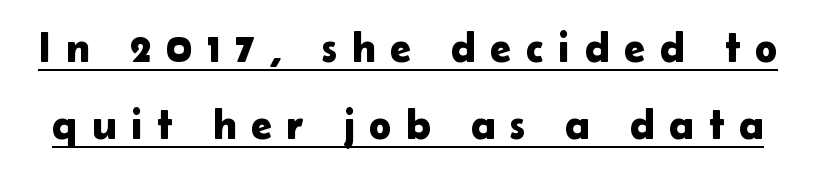
{"serif": "no", "italic": "no", "width": "normal", "stroke_contrast": "low", "x_height": "medium", "monospaced": "no", "underline": "yes", "line_spacing_ratio": 1.84, "letter_spacing": "wide", "letter_spacing_em": 0.35, "glyph_px": 42}
